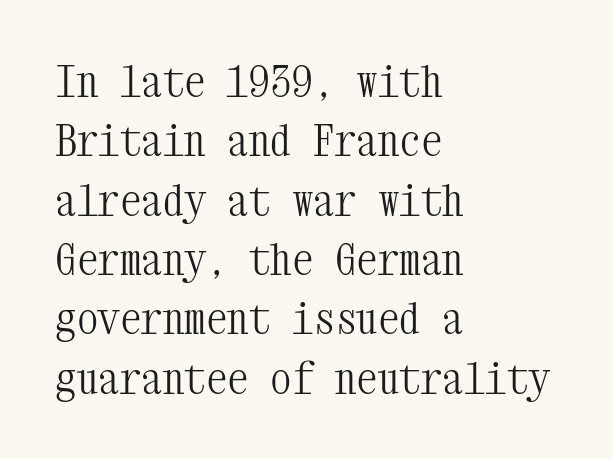
The image shows 43 px light, condensed serif type, upright, monospaced; set left-aligned, normal line spacing (1.38x), normal letter spacing, not underlined; medium stroke contrast and a medium x-height.
